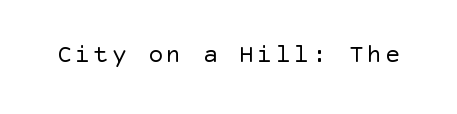
The type sits square on the baseline with zero lean. The strip under each line holds only bare page. Stroke thickness stays within the range of a standard reading face or lighter.
